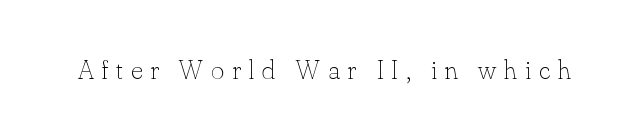
The image shows 28 px thin type, upright; set unusually wide letter spacing (+0.28 em), not underlined; low stroke contrast and a small x-height.
